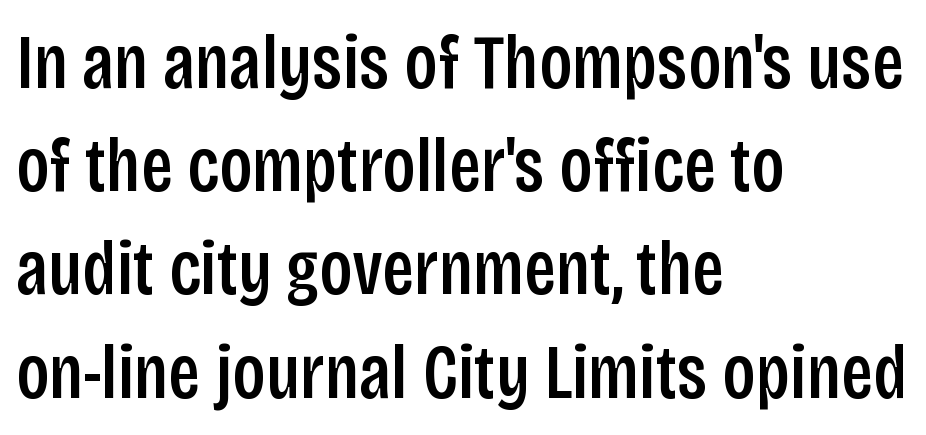
The image shows 77 px condensed sans-serif type, upright; set left-aligned, normal line spacing (1.34x), normal letter spacing, not underlined; low stroke contrast and a large x-height.
